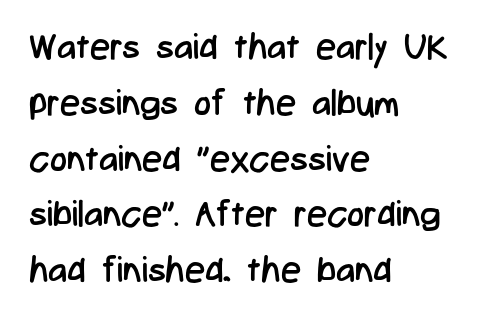
The image shows 36 px regular-weight, condensed sans-serif type, upright; set left-aligned, normal line spacing (1.55x), normal letter spacing, not underlined; low stroke contrast and a medium x-height.
